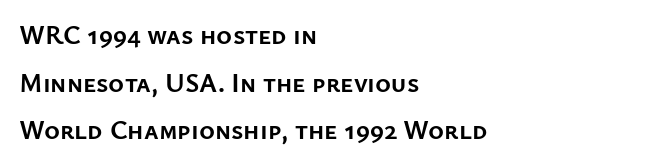
The image shows 27 px bold type, upright; set left-aligned, line spacing 1.76x, normal letter spacing, not underlined.
